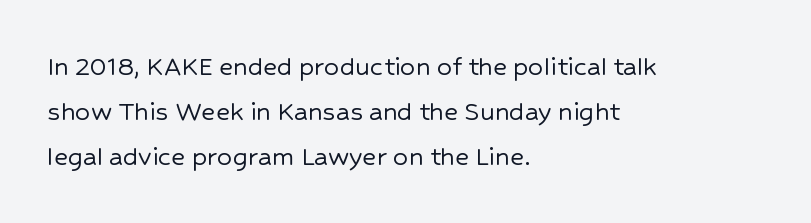
The specimen omits any rule beneath the text block's lines. The setting favours the left margin, as ordinary paragraphs usually do. How would I describe the line gaps? Plain and ordinary. The face used here is rendered with its standard letterfit.
